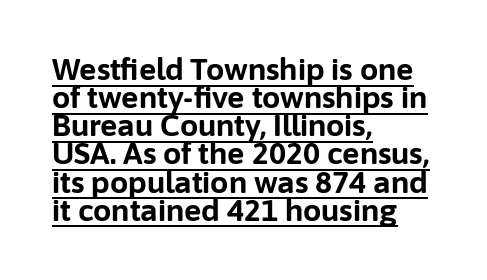
Q: Is the text bold? A: Yes.
Q: Is the text italic (slanted)? A: No, it is upright.
Q: Is the typeface a serif or a sans-serif typeface? A: Sans-serif.
Q: Is the text underlined? A: Yes.
Q: How is the paragraph aligned? A: Left-aligned.
Q: Is the spacing between letters normal or unusually wide? A: Normal.
Q: Is the spacing between lines tight, normal or loose? A: Tight.
Q: Width (condensed, normal, or wide)? A: Normal.
Q: Stroke contrast? A: Low.
Q: x-height? A: Medium.
Q: Monospaced? A: No.
